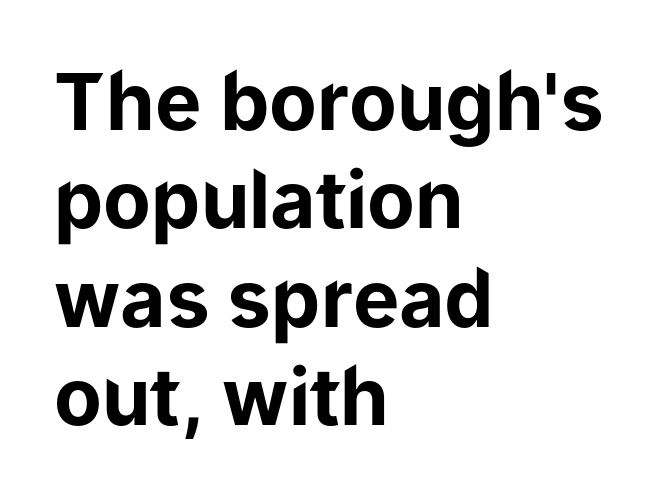
Do the letters lean? They stand straight. The paragraph has a hard left edge and a soft right edge. Each new line begins a customary step beneath the previous one. I'd call this a sans setting — the letters go barefoot. Note the varied advance widths — an 'i' is clearly narrower than an 'm'. No extra tracking has been applied to these lines.
